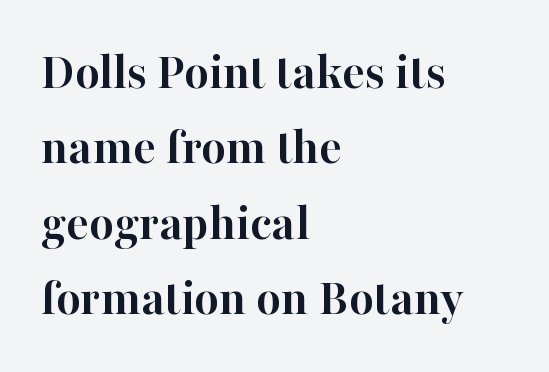
{"serif": "yes", "italic": "no", "bold": "yes", "weight": "semibold", "width": "normal", "stroke_contrast": "high", "x_height": "medium", "monospaced": "no", "underline": "no", "align": "left", "line_spacing": "normal", "line_spacing_ratio": 1.42, "letter_spacing": "normal", "letter_spacing_em": 0.0, "glyph_px": 53}
